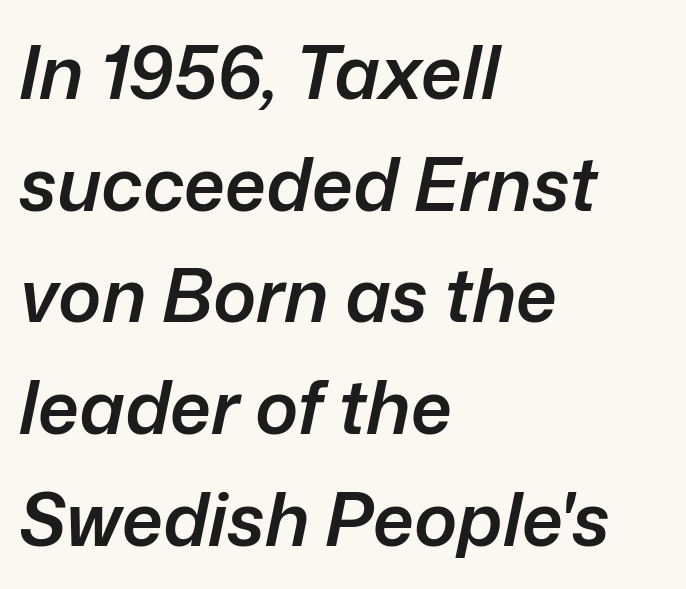
The image shows 73 px semibold type, italic (leaning right); set left-aligned, normal line spacing (1.53x), normal letter spacing, not underlined; low stroke contrast and a medium x-height.
